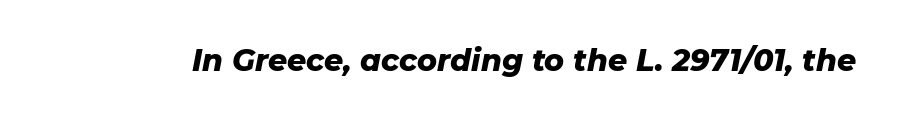
The image shows 30 px heavy type, italic (leaning right); set normal letter spacing, not underlined; low stroke contrast and a medium x-height.
